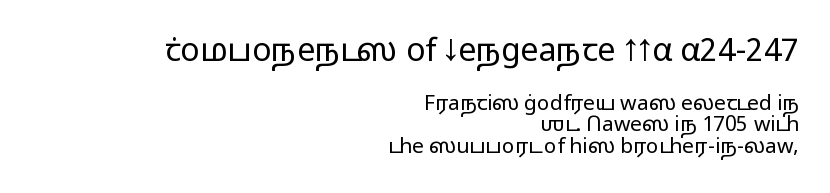
The image shows 32 px light, wide sans-serif type, upright; set right-aligned, tight line spacing (1.03x), normal letter spacing, not underlined; the first (top) block is 1.52x larger; low stroke contrast and a medium x-height.
